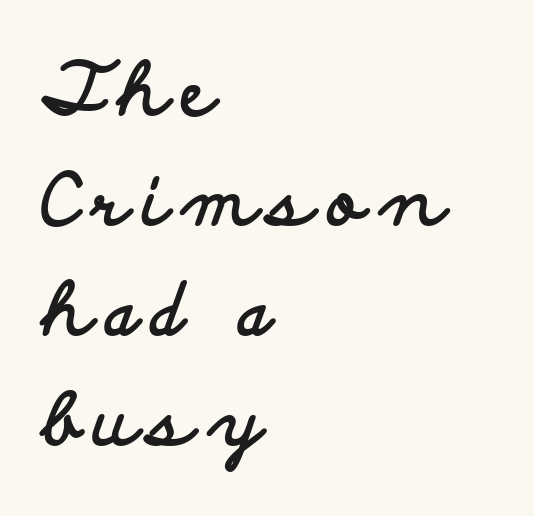
Q: Is the text bold? A: Yes.
Q: Is the text italic (slanted)? A: Yes.
Q: Is the typeface a serif or a sans-serif typeface? A: Sans-serif.
Q: Is the text underlined? A: No.
Q: How is the paragraph aligned? A: Left-aligned.
Q: Is the spacing between lines tight, normal or loose? A: Normal.
Q: Width (condensed, normal, or wide)? A: Wide.
Q: Stroke contrast? A: Low.
Q: x-height? A: Small.
Q: Monospaced? A: No.
